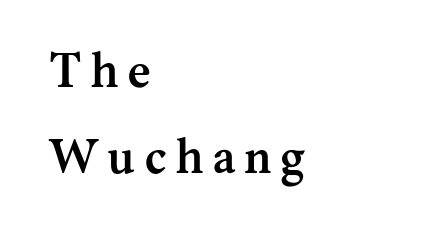
{"serif": "yes", "italic": "no", "bold": "yes", "weight": "semibold", "width": "normal", "stroke_contrast": "medium", "x_height": "medium", "monospaced": "no", "underline": "no", "align": "left", "line_spacing_ratio": 1.8, "letter_spacing": "wide", "letter_spacing_em": 0.2, "glyph_px": 48}
